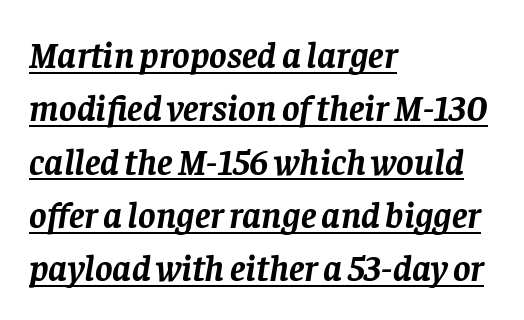
Each line starts at the same left margin while the right side varies. Students, observe the line beneath the letters — that is underlining. These lines were composed using italics. Students, note that the glyphs here touch the page at normal intervals. The passage shown is emphatically bold. Line spacing here is normal.
